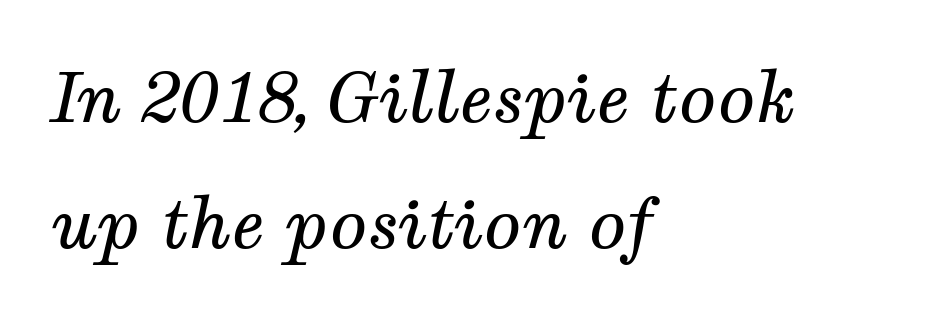
The image shows 69 px regular-weight serif type, italic (leaning right); set left-aligned, line spacing 1.82x, normal letter spacing, not underlined; medium stroke contrast and a medium x-height.
